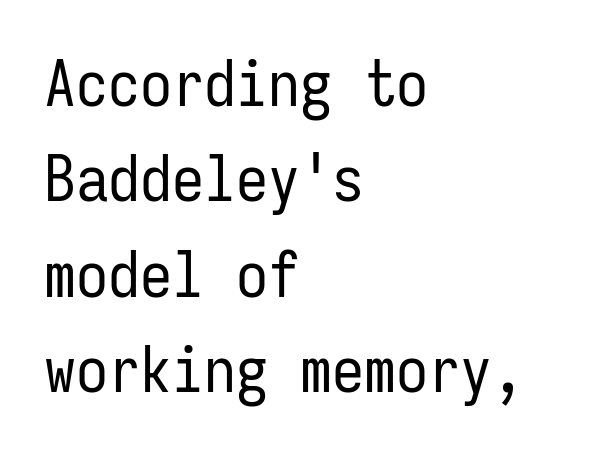
{"serif": "no", "italic": "no", "bold": "no", "weight": "regular", "width": "condensed", "stroke_contrast": "low", "x_height": "medium", "monospaced": "yes", "underline": "no", "align": "left", "line_spacing": "normal", "line_spacing_ratio": 1.49, "letter_spacing": "normal", "letter_spacing_em": 0.0, "glyph_px": 64}
